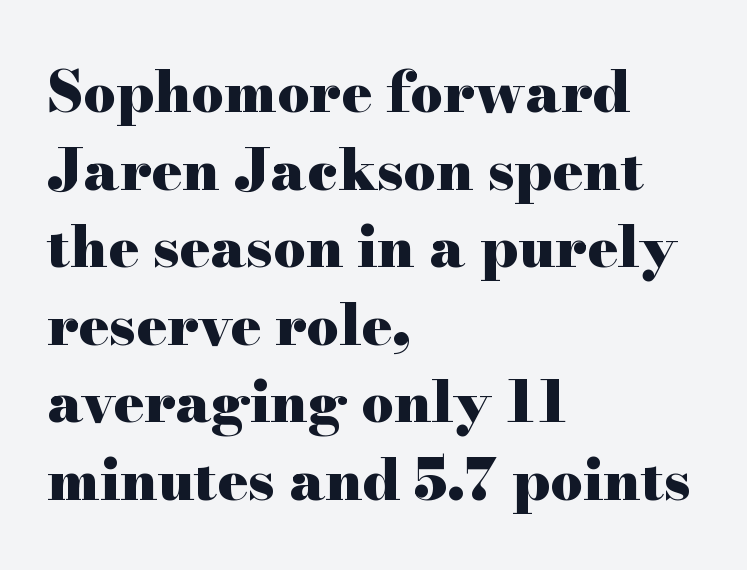
{"serif": "yes", "italic": "no", "bold": "yes", "weight": "heavy", "width": "wide", "stroke_contrast": "high", "x_height": "small", "monospaced": "no", "underline": "no", "align": "left", "line_spacing": "normal", "line_spacing_ratio": 1.36, "letter_spacing": "normal", "letter_spacing_em": 0.0, "glyph_px": 57}
